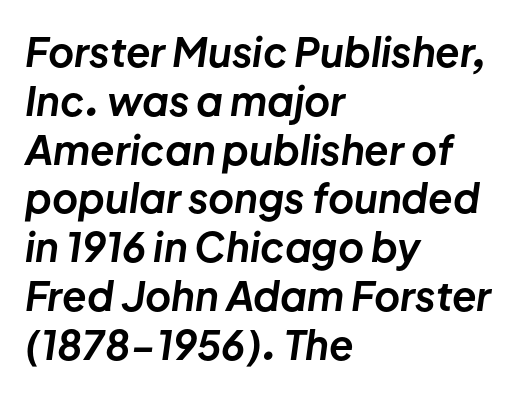
The image shows 40 px bold type, italic (leaning right); set left-aligned, line spacing 1.22x, normal letter spacing, not underlined; low stroke contrast and a medium x-height.
